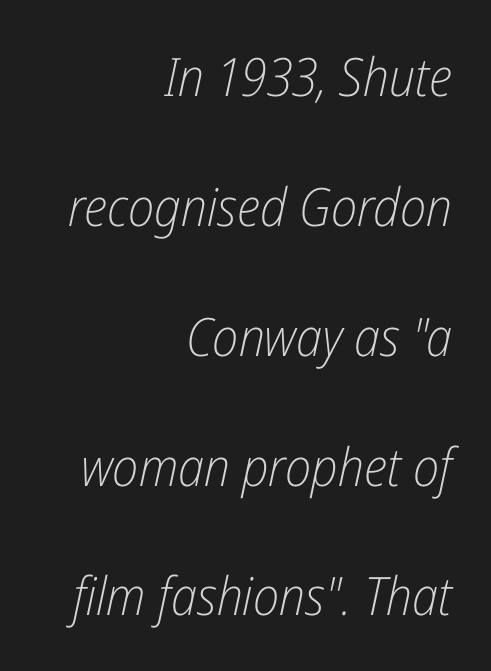
The image shows 53 px light, condensed type, italic (leaning right); set right-aligned, loose line spacing (2.45x), normal letter spacing, not underlined; low stroke contrast and a medium x-height.
